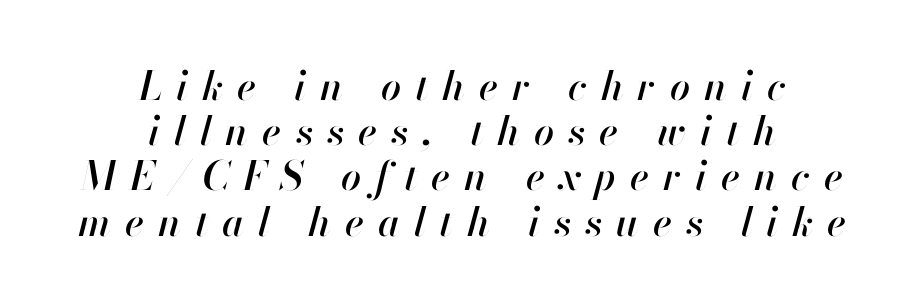
The image shows 40 px text type, italic (leaning right); set centered, tight line spacing (1.13x), unusually wide letter spacing (+0.35 em), not underlined; high stroke contrast and a small x-height.
